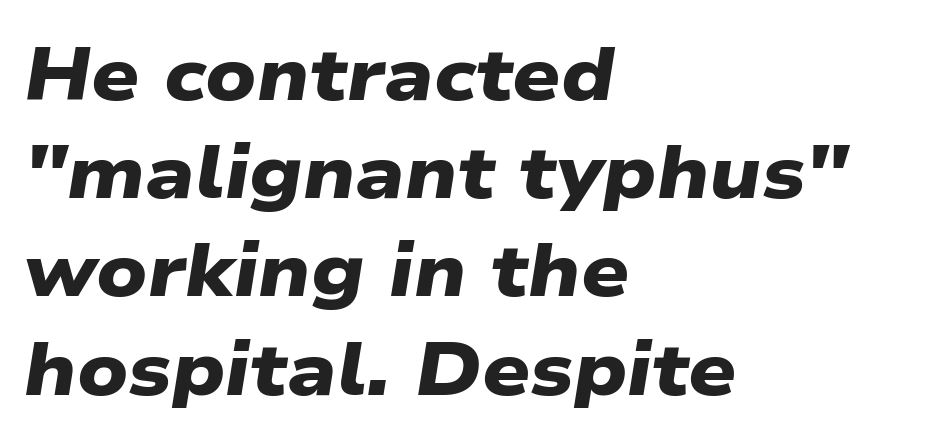
Q: Is the text bold? A: Yes.
Q: Is the typeface a serif or a sans-serif typeface? A: Sans-serif.
Q: Is the text underlined? A: No.
Q: How is the paragraph aligned? A: Left-aligned.
Q: Is the spacing between letters normal or unusually wide? A: Normal.
Q: Is the spacing between lines tight, normal or loose? A: Normal.
Q: Width (condensed, normal, or wide)? A: Wide.
Q: Stroke contrast? A: Low.
Q: x-height? A: Medium.
Q: Monospaced? A: No.
